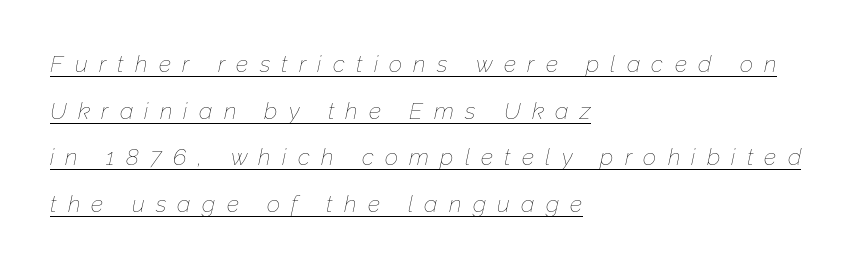
The image shows 23 px text type, italic (leaning right); set left-aligned, loose line spacing (2.03x), unusually wide letter spacing (+0.49 em), underlined.
